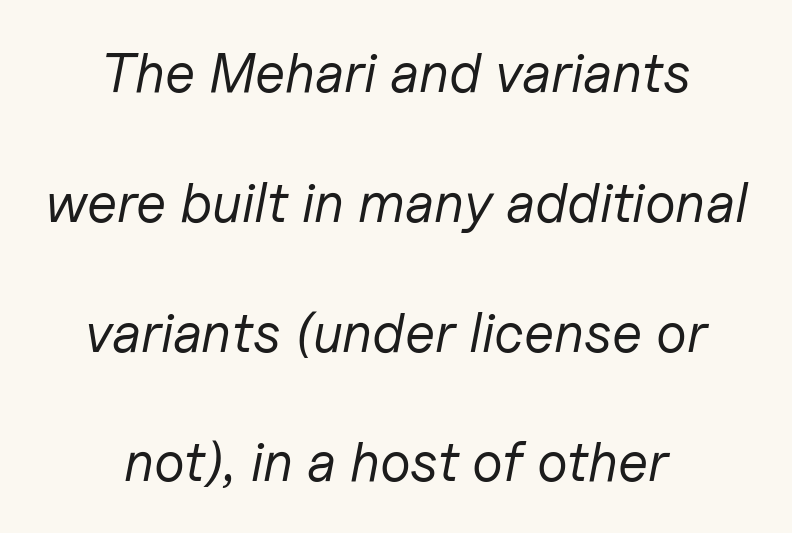
Would a proofreader flag this as italicized? Yes. Do the characters align in a grid? No, the font is proportional. Ink coverage per letter is moderate at most. Words float on clear page, feet unadorned. The compositor balanced each line on the midline.
